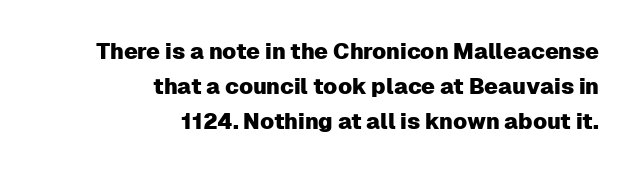
The image shows 22 px text type, upright; set right-aligned, normal line spacing (1.59x), normal letter spacing, not underlined.
